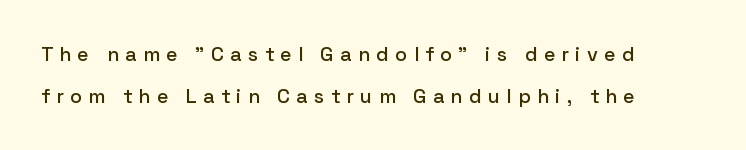
Q: Is the text italic (slanted)? A: No, it is upright.
Q: Is the text underlined? A: No.
Q: How is the paragraph aligned? A: Left-aligned.
Q: Is the spacing between letters normal or unusually wide? A: Unusually wide.
Q: Is the spacing between lines tight, normal or loose? A: Loose.
